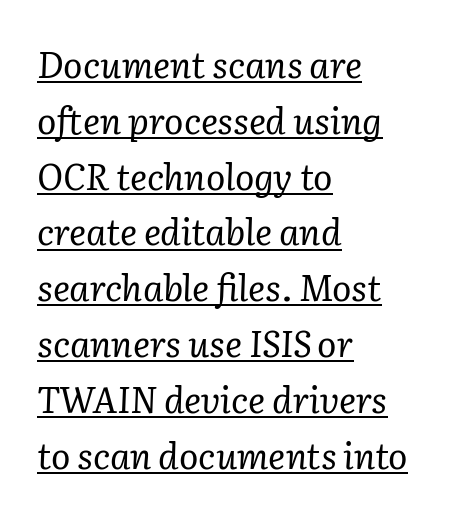
The image shows 36 px regular-weight serif type, italic (leaning right); set left-aligned, normal line spacing (1.55x), normal letter spacing, underlined; low stroke contrast and a medium x-height.
